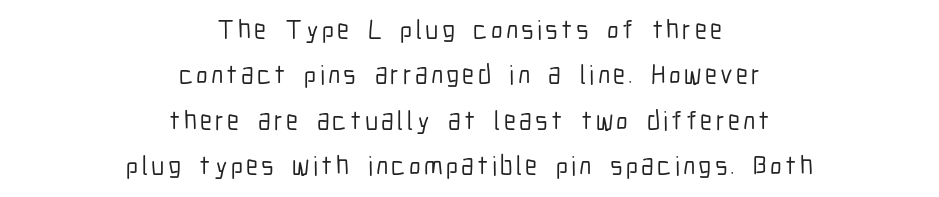
Q: Is the text italic (slanted)? A: No, it is upright.
Q: Is the text underlined? A: No.
Q: How is the paragraph aligned? A: Centered.
Q: Is the spacing between lines tight, normal or loose? A: Normal.
